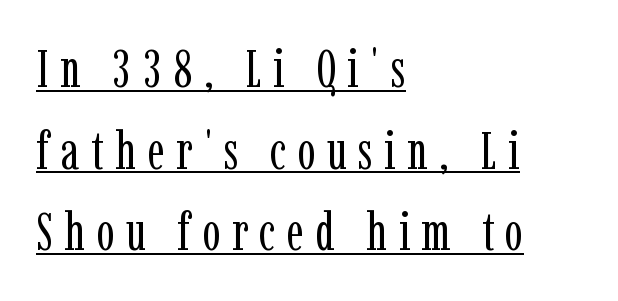
The image shows 53 px regular-weight, condensed serif type, upright; set left-aligned, normal line spacing (1.54x), unusually wide letter spacing (+0.22 em), underlined; low stroke contrast and a medium x-height.
